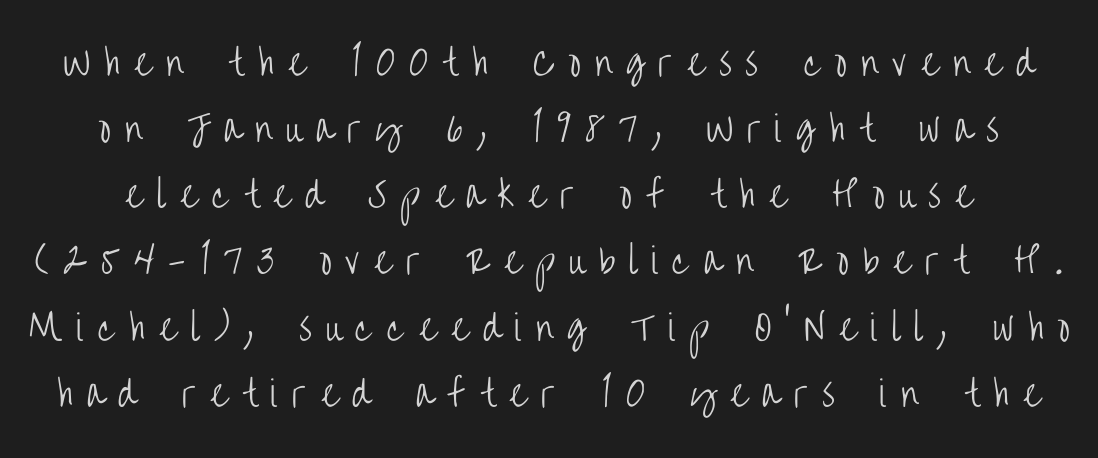
The image shows 35 px light, condensed sans-serif type, upright; set line spacing 1.89x, unusually wide letter spacing (+0.4 em), not underlined; low stroke contrast and a large x-height.
